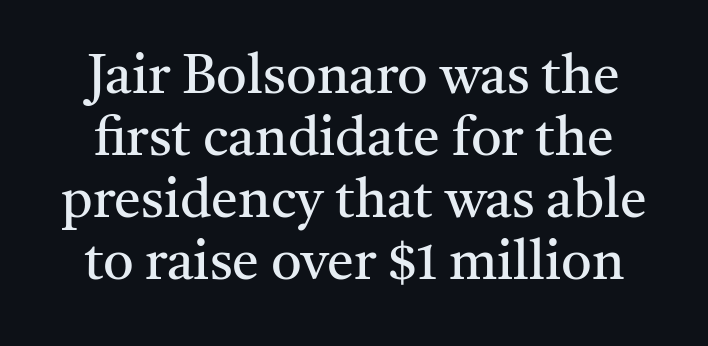
Q: Is the text bold? A: No.
Q: Is the text italic (slanted)? A: No, it is upright.
Q: Is the typeface a serif or a sans-serif typeface? A: Serif.
Q: Is the text underlined? A: No.
Q: Is the spacing between letters normal or unusually wide? A: Normal.
Q: Is the spacing between lines tight, normal or loose? A: Tight.
Q: Width (condensed, normal, or wide)? A: Normal.
Q: Stroke contrast? A: Medium.
Q: x-height? A: Medium.
Q: Monospaced? A: No.
